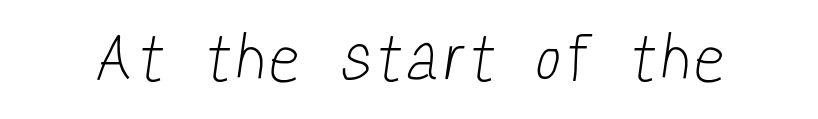
Q: Is the text bold? A: No.
Q: Is the typeface a serif or a sans-serif typeface? A: Sans-serif.
Q: Is the text underlined? A: No.
Q: Width (condensed, normal, or wide)? A: Condensed.
Q: Stroke contrast? A: Low.
Q: x-height? A: Medium.
Q: Monospaced? A: No.
